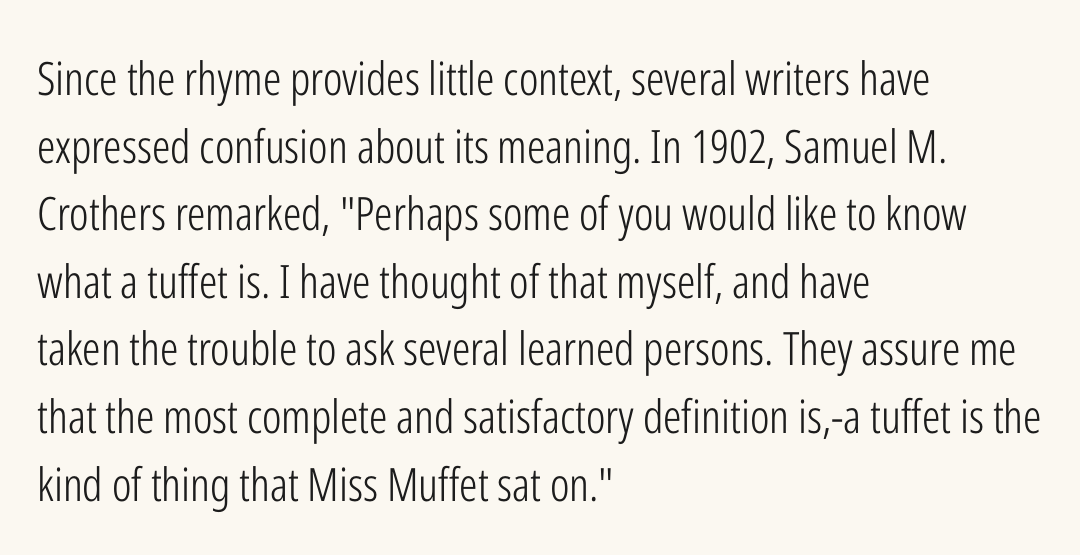
Q: Is the text bold? A: No.
Q: Is the text italic (slanted)? A: No, it is upright.
Q: Is the typeface a serif or a sans-serif typeface? A: Sans-serif.
Q: Is the text underlined? A: No.
Q: How is the paragraph aligned? A: Left-aligned.
Q: Is the spacing between letters normal or unusually wide? A: Normal.
Q: Is the spacing between lines tight, normal or loose? A: Normal.
Q: Width (condensed, normal, or wide)? A: Condensed.
Q: Stroke contrast? A: Low.
Q: x-height? A: Medium.
Q: Monospaced? A: No.
